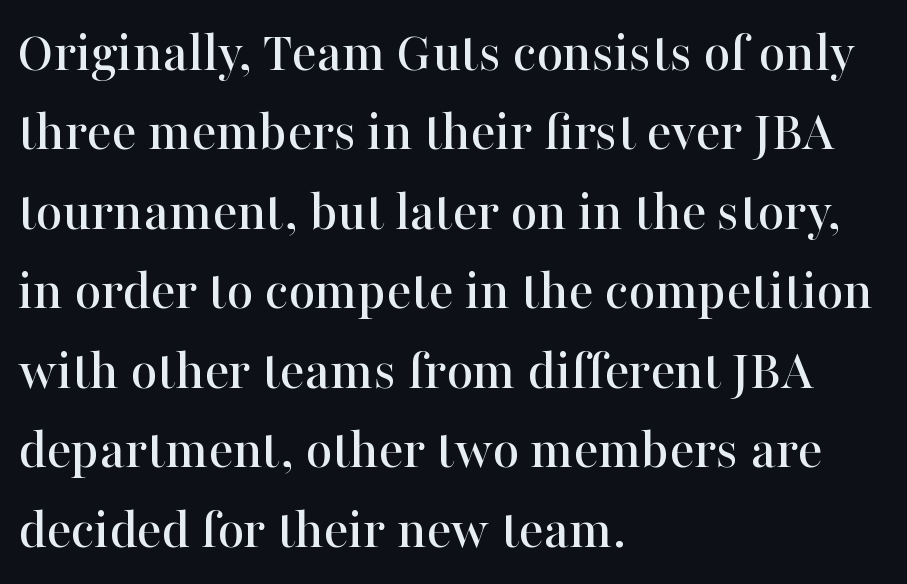
Q: Is the text italic (slanted)? A: No, it is upright.
Q: Is the typeface a serif or a sans-serif typeface? A: Serif.
Q: Is the text underlined? A: No.
Q: How is the paragraph aligned? A: Left-aligned.
Q: Is the spacing between letters normal or unusually wide? A: Normal.
Q: Is the spacing between lines tight, normal or loose? A: Normal.
Q: Width (condensed, normal, or wide)? A: Normal.
Q: Stroke contrast? A: High.
Q: x-height? A: Medium.
Q: Monospaced? A: No.
